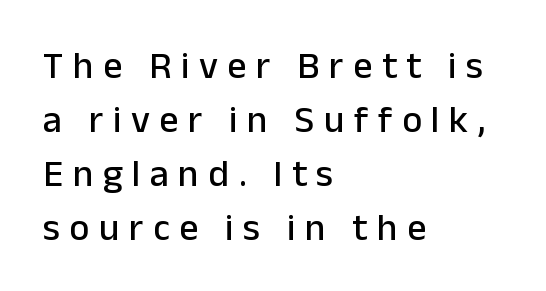
{"serif": "no", "italic": "no", "width": "normal", "stroke_contrast": "low", "x_height": "medium", "monospaced": "no", "underline": "no", "align": "left", "line_spacing": "normal", "line_spacing_ratio": 1.42, "letter_spacing": "wide", "letter_spacing_em": 0.25, "glyph_px": 38}
